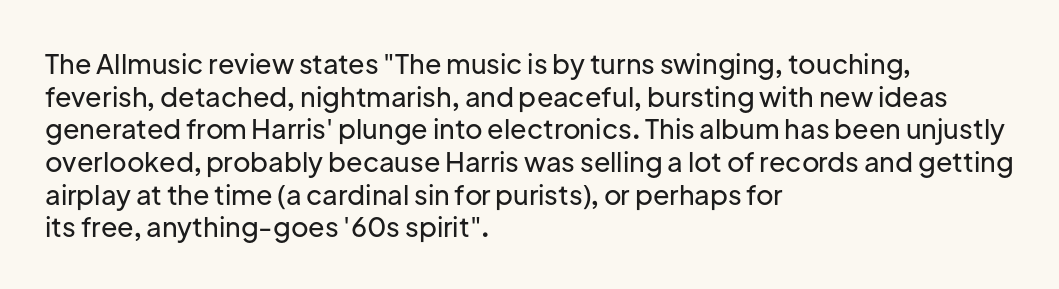
Words float on clear page, feet unadorned. Words appear dense and cohesive because spacing is normal. The lettering holds an erect, upright posture throughout. If you drew a ruler down the left edge, every line would touch it.
